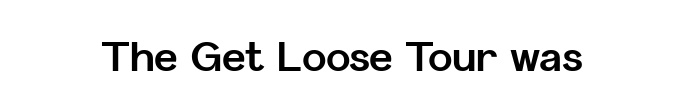
Q: Is the text bold? A: Yes.
Q: Is the text italic (slanted)? A: No, it is upright.
Q: Is the typeface a serif or a sans-serif typeface? A: Sans-serif.
Q: Is the text underlined? A: No.
Q: Is the spacing between letters normal or unusually wide? A: Normal.
Q: Width (condensed, normal, or wide)? A: Normal.
Q: Stroke contrast? A: Low.
Q: x-height? A: Medium.
Q: Monospaced? A: No.
